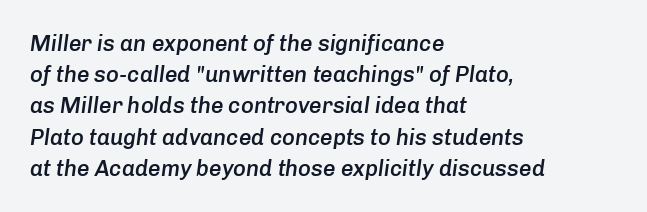
The image shows 22 px text type, italic (leaning right); set left-aligned, normal line spacing (1.42x), normal letter spacing, not underlined.
